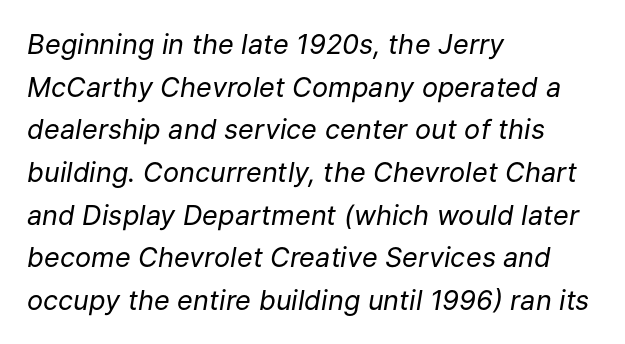
The image shows 27 px text type, italic (leaning right); set left-aligned, normal line spacing (1.58x), normal letter spacing, not underlined.
